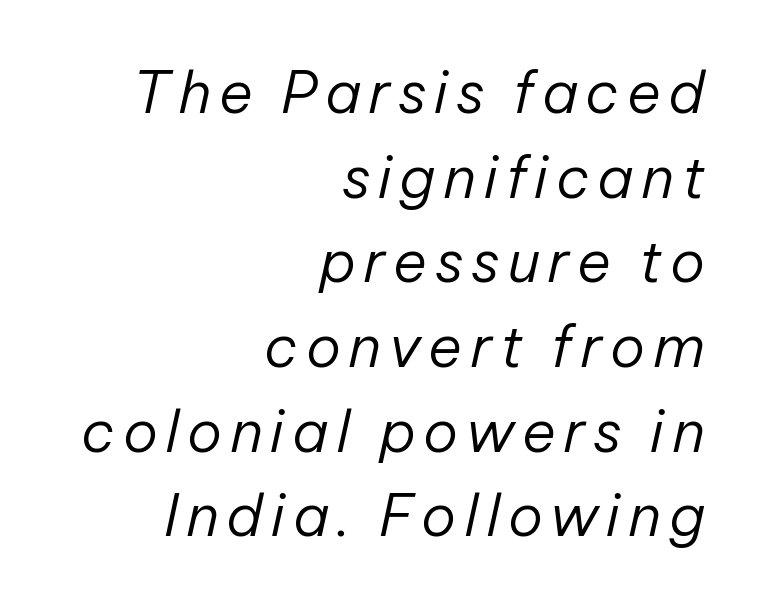
Is the stroke heavy? The answer is a plain regular-or-lighter. Compared with ordinary roman type, these characters are visibly tilted. Here the designer chose a conventional face with non-uniform glyph widths. In CSS terms this would be text-align: right. Decoration check: the copy has no underline.
